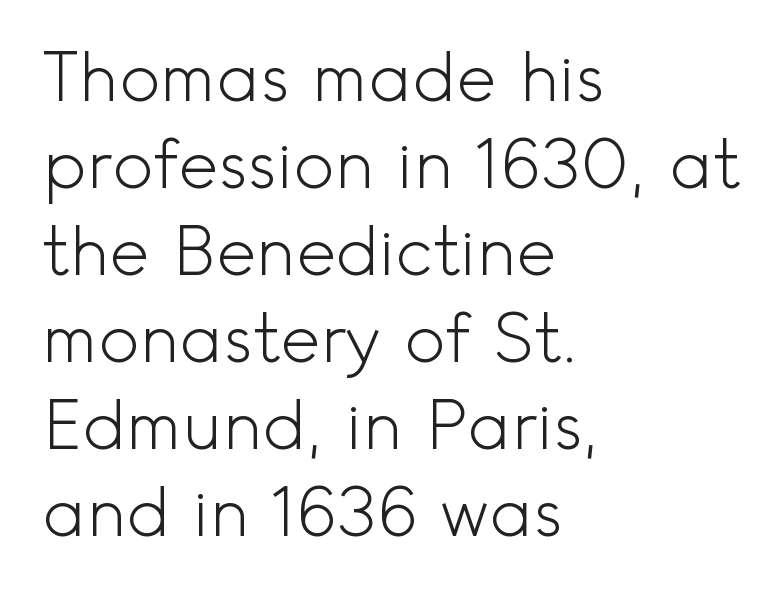
The image shows 68 px light sans-serif type, upright; set left-aligned, normal line spacing (1.28x), normal letter spacing, not underlined; a small x-height.
